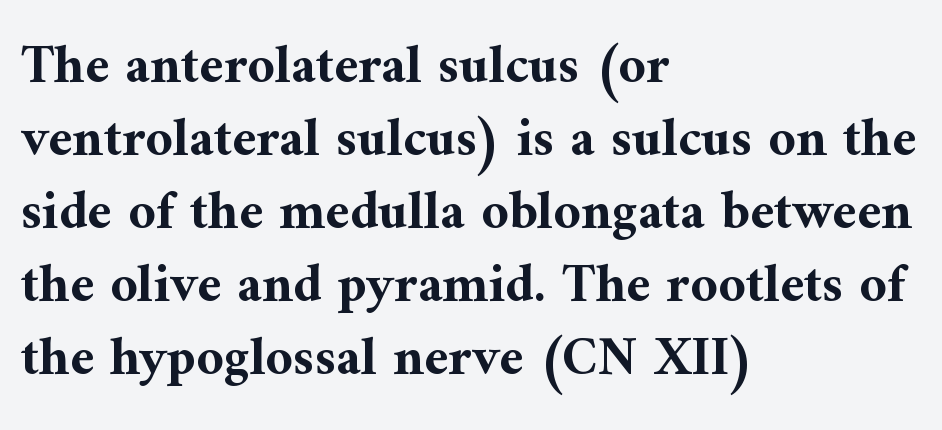
{"serif": "yes", "italic": "no", "bold": "yes", "weight": "bold", "width": "normal", "stroke_contrast": "medium", "x_height": "medium", "monospaced": "no", "underline": "no", "align": "left", "line_spacing": "normal", "line_spacing_ratio": 1.35, "letter_spacing": "normal", "letter_spacing_em": 0.0, "glyph_px": 54}
